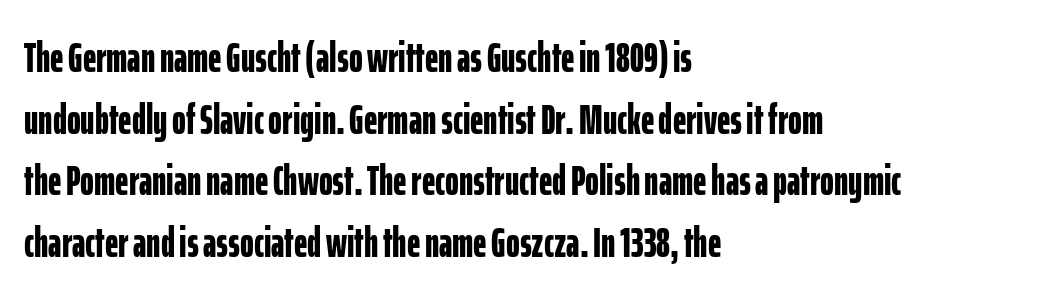
The foot of each line stays bare and open. Regular leading. The lettering holds an erect, upright posture throughout. The passage is arranged the way most books set body copy — flush left. The rendering uses natural spacing where letterforms have individual widths.
